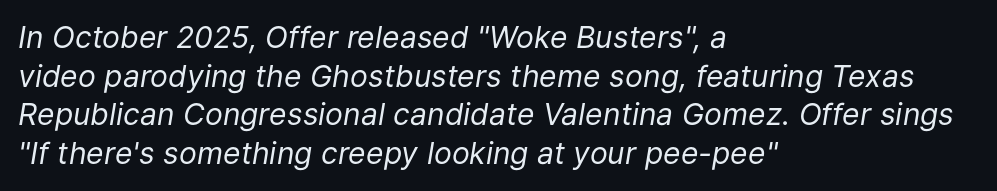
Left-aligned paragraph, ragged on the right. The horizontal fit of the characters is conventional and even. No word sits above an underline. The specimen reads as italic at a glance. The weight tops out at a normal text grade.
